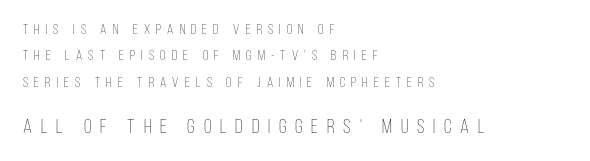
{"italic": "no", "bold": "no", "underline": "no", "align": "left", "line_spacing_ratio": 1.88, "letter_spacing": "wide", "letter_spacing_em": 0.44, "larger_block": "second", "size_ratio": 1.43, "glyph_px": 20}
